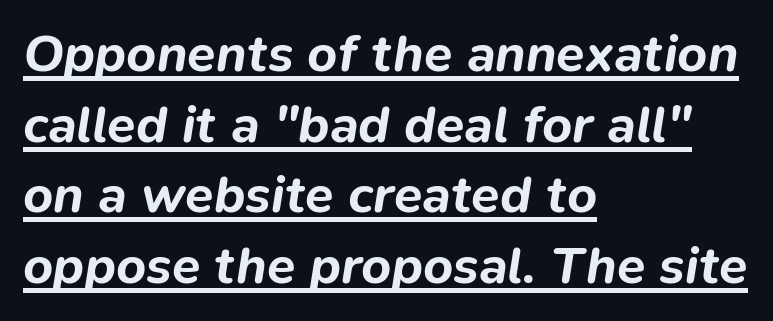
Leading: standard. The axis of the letterforms is tilted away from vertical. As a designer I'd log this as weight 700, bold. Line beginnings align vertically; line endings do not. Standard letterfit; no display-style spreading of the glyphs.
